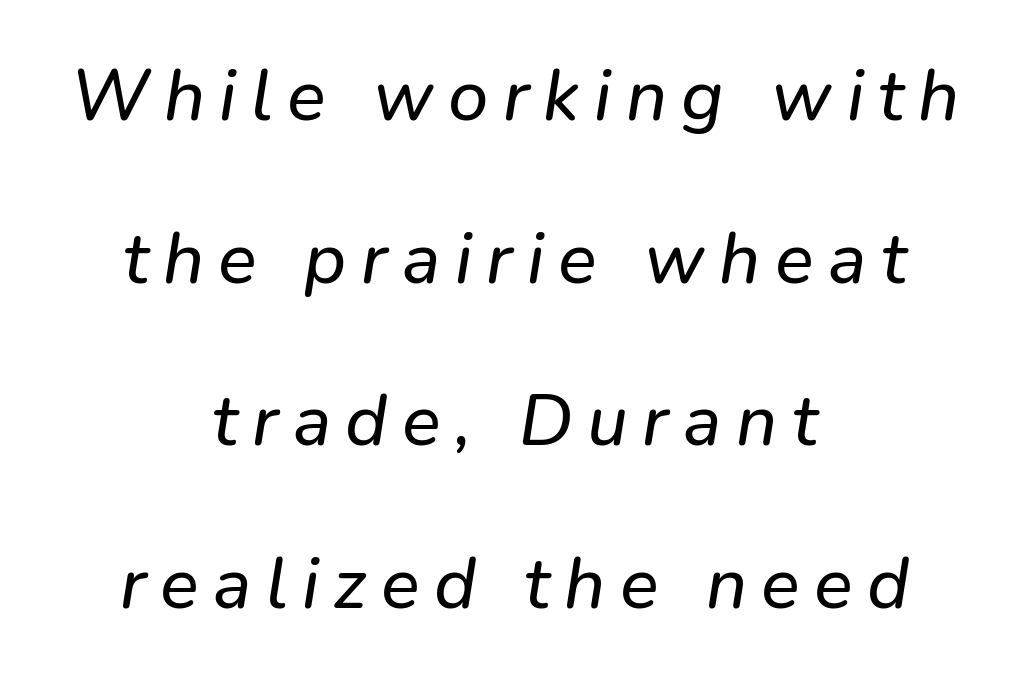
{"serif": "no", "width": "normal", "stroke_contrast": "low", "x_height": "medium", "monospaced": "no", "underline": "no", "align": "center", "line_spacing": "loose", "line_spacing_ratio": 2.26, "letter_spacing": "wide", "letter_spacing_em": 0.2, "glyph_px": 72}
